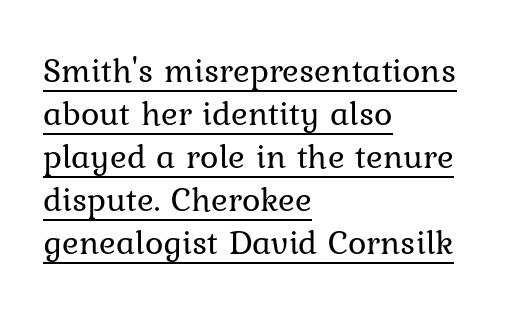
{"serif": "yes", "italic": "no", "bold": "no", "weight": "regular", "width": "normal", "stroke_contrast": "low", "x_height": "medium", "monospaced": "no", "underline": "yes", "align": "left", "line_spacing_ratio": 1.23, "letter_spacing": "normal", "letter_spacing_em": 0.0, "glyph_px": 35}
